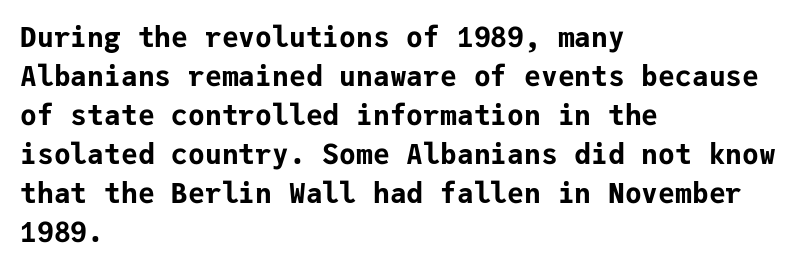
{"serif": "no", "italic": "no", "bold": "yes", "weight": "bold", "width": "normal", "stroke_contrast": "low", "x_height": "medium", "monospaced": "yes", "underline": "no", "align": "left", "line_spacing": "normal", "line_spacing_ratio": 1.39, "letter_spacing": "normal", "letter_spacing_em": 0.0, "glyph_px": 28}
